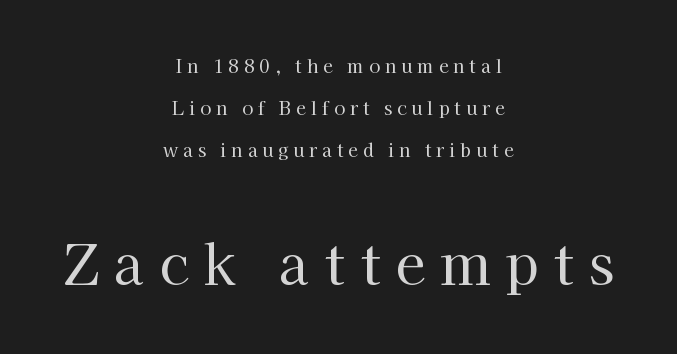
Rule under the text: the space is simply empty. What kind of face is this? One with serifs. There is plenty of visible air inserted between adjacent glyphs. You could not count columns in this text — the font is proportionally spaced. The lettering stays uniformly vertical, giving the passage a roman look.
